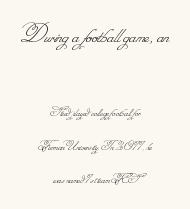
{"bold": "no", "underline": "no", "align": "center", "line_spacing": "loose", "line_spacing_ratio": 2.42, "letter_spacing": "normal", "letter_spacing_em": 0.0, "larger_block": "first", "size_ratio": 1.86, "glyph_px": 26}
